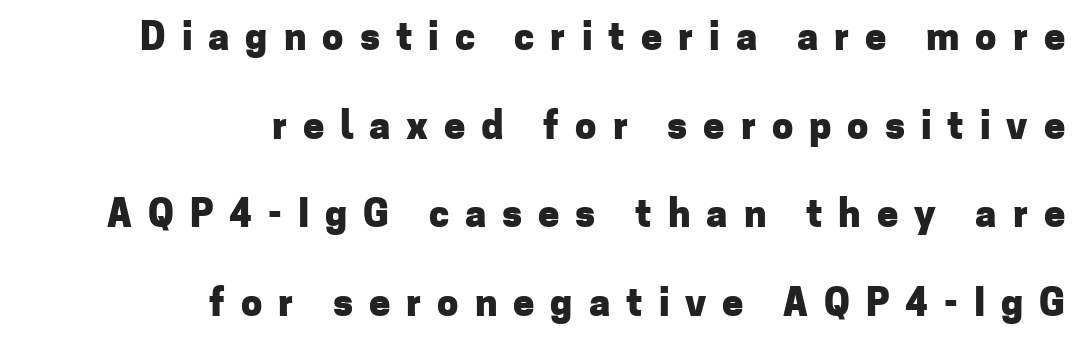
{"serif": "no", "italic": "no", "bold": "yes", "weight": "heavy", "width": "normal", "stroke_contrast": "low", "x_height": "medium", "monospaced": "no", "underline": "no", "align": "right", "line_spacing": "loose", "line_spacing_ratio": 2.33, "letter_spacing": "wide", "letter_spacing_em": 0.42, "glyph_px": 38}
